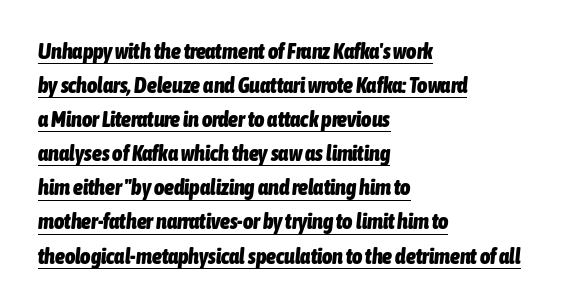
{"italic": "yes", "lean": "right", "slant_degrees": 6, "bold": "yes", "underline": "yes", "align": "left", "line_spacing": "normal", "line_spacing_ratio": 1.55, "letter_spacing": "normal", "letter_spacing_em": 0.0, "glyph_px": 22}
